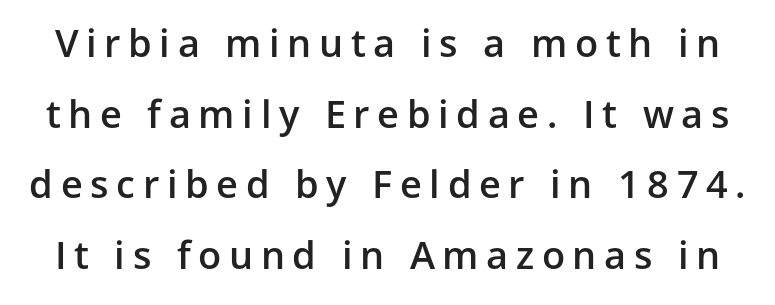
I'd describe the lettering as semibold — firm but not a full bold. The tracking jumps out immediately: characters are airy and widely separated. Observe the absence of serifs on each vertical stroke in this sample. Every stem runs plumb, perpendicular to the baseline. The zone under the glyphs is completely vacant.
